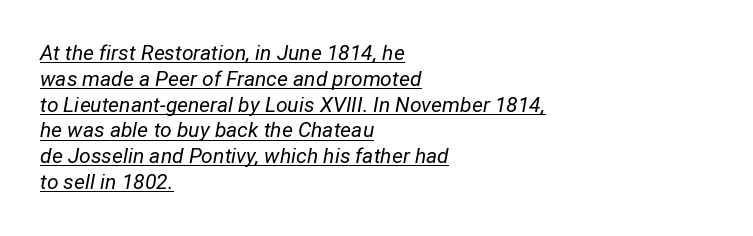
Q: Is the text bold? A: No.
Q: Is the text italic (slanted)? A: Yes, it leans right by about 12 degrees.
Q: Is the text underlined? A: Yes.
Q: How is the paragraph aligned? A: Left-aligned.
Q: Is the spacing between letters normal or unusually wide? A: Normal.
